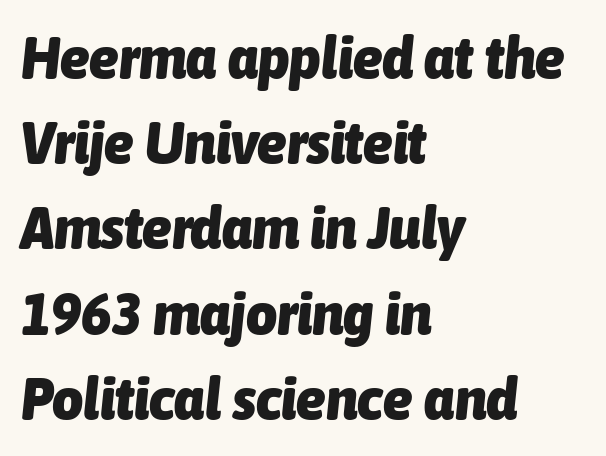
A normal amount of white space separates one row of letters from the next. These lines were composed using italics. In terms of letterspacing, this is plain default setting. Just letters on the line, the space beneath them empty. A full-strength bold gives these letters their thick strokes. These lines stack with their left ends in a neat column.
